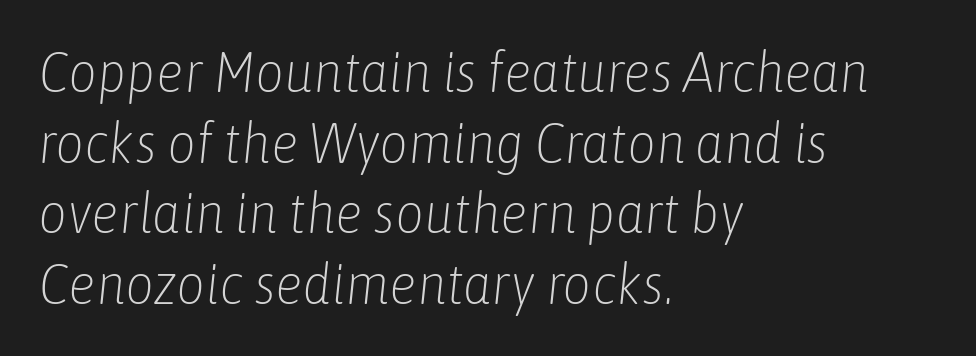
The image shows 56 px light, condensed type, italic (leaning right); set left-aligned, normal line spacing (1.26x), normal letter spacing, not underlined; low stroke contrast and a medium x-height.
